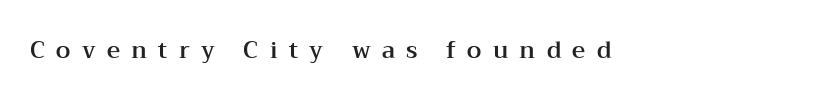
The image shows 23 px text type, upright; set unusually wide letter spacing (+0.49 em), not underlined.
